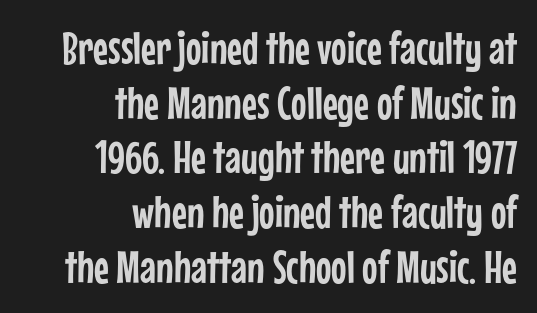
Q: Is the text italic (slanted)? A: No, it is upright.
Q: Is the typeface a serif or a sans-serif typeface? A: Sans-serif.
Q: Is the text underlined? A: No.
Q: How is the paragraph aligned? A: Right-aligned.
Q: Is the spacing between letters normal or unusually wide? A: Normal.
Q: Width (condensed, normal, or wide)? A: Condensed.
Q: Stroke contrast? A: Low.
Q: x-height? A: Medium.
Q: Monospaced? A: No.
